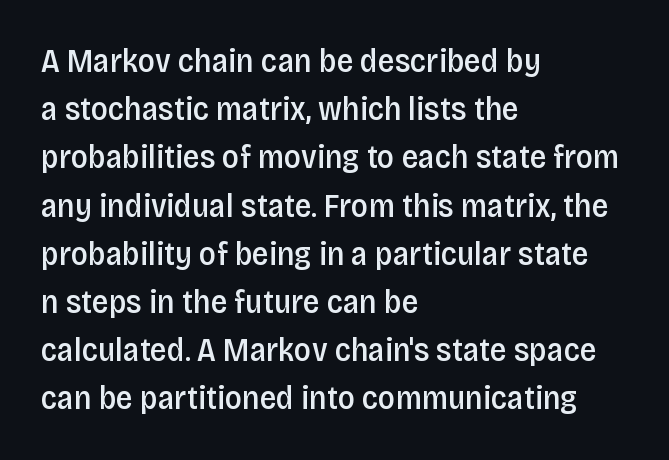
The gap between lines stays unmarked. The letters advance in unequal steps, a hallmark of proportional type. The font family rendered here belongs to the sans-serif group. Each new line begins a customary step beneath the previous one. The rendering anchors every line to the left-hand side. As a designer I'd log this as weight 600, semibold.
